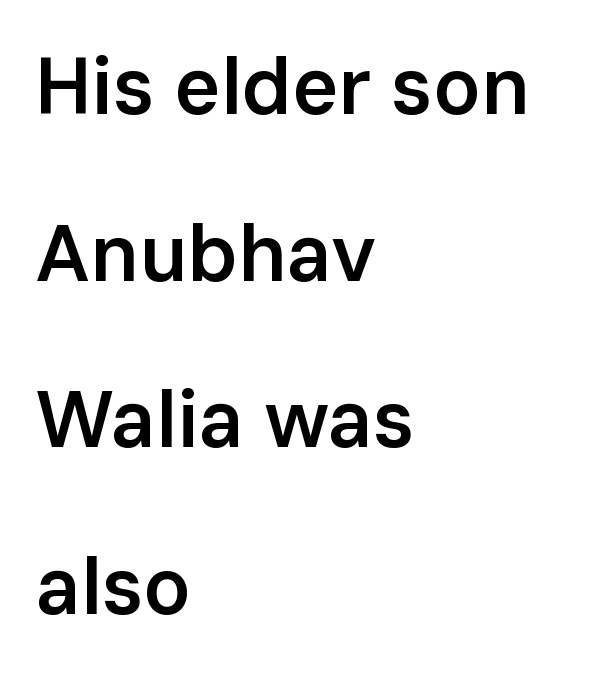
The image shows 79 px semibold sans-serif type, upright; set left-aligned, loose line spacing (2.11x), normal letter spacing, not underlined; low stroke contrast and a medium x-height.
